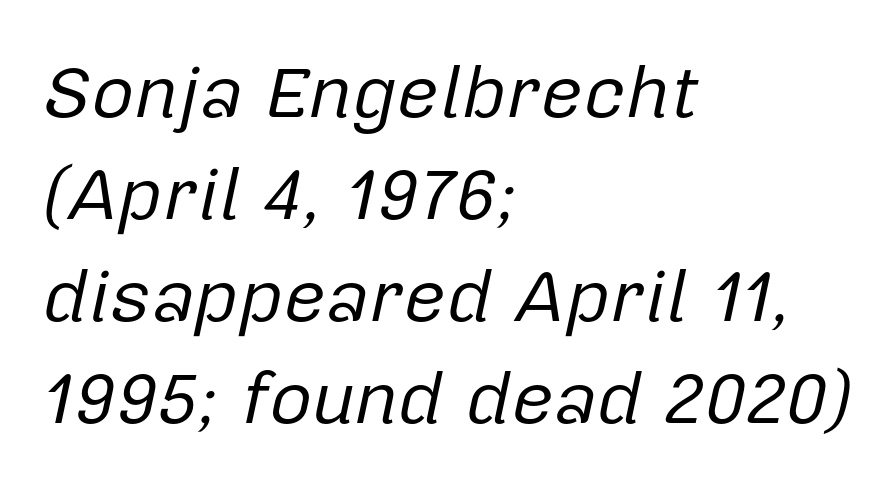
Q: Is the text bold? A: No.
Q: Is the text italic (slanted)? A: Yes, it leans right by about 12 degrees.
Q: Is the text underlined? A: No.
Q: How is the paragraph aligned? A: Left-aligned.
Q: Is the spacing between letters normal or unusually wide? A: Normal.
Q: Is the spacing between lines tight, normal or loose? A: Normal.
Q: Width (condensed, normal, or wide)? A: Normal.
Q: Stroke contrast? A: Low.
Q: x-height? A: Medium.
Q: Monospaced? A: No.
